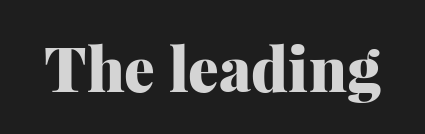
{"serif": "yes", "italic": "no", "bold": "yes", "weight": "heavy", "width": "normal", "stroke_contrast": "medium", "x_height": "medium", "monospaced": "no", "underline": "no", "letter_spacing": "normal", "letter_spacing_em": 0.0, "glyph_px": 61}
